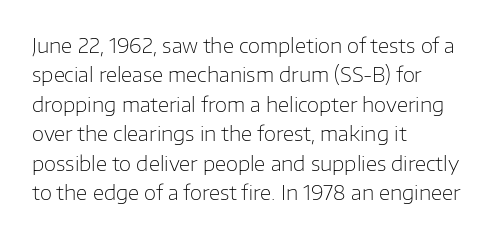
{"italic": "no", "bold": "no", "underline": "no", "align": "left", "line_spacing": "normal", "line_spacing_ratio": 1.47, "letter_spacing": "normal", "letter_spacing_em": 0.0, "glyph_px": 20}
